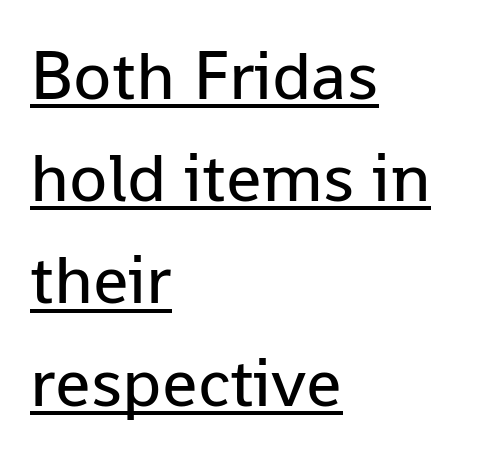
Q: Is the text bold? A: No.
Q: Is the text italic (slanted)? A: No, it is upright.
Q: Is the typeface a serif or a sans-serif typeface? A: Sans-serif.
Q: Is the text underlined? A: Yes.
Q: How is the paragraph aligned? A: Left-aligned.
Q: Is the spacing between letters normal or unusually wide? A: Normal.
Q: Is the spacing between lines tight, normal or loose? A: Normal.
Q: Width (condensed, normal, or wide)? A: Normal.
Q: Stroke contrast? A: Low.
Q: x-height? A: Medium.
Q: Monospaced? A: No.
